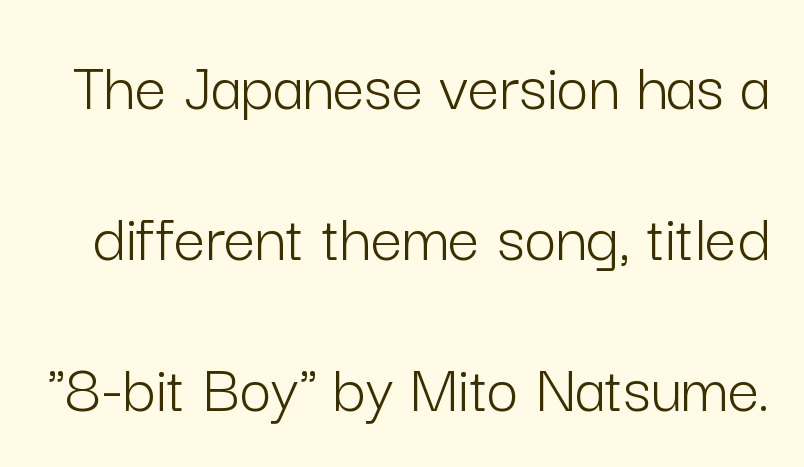
Plain, unruled lines of type. Is the type heavy? It reads as light-to-regular instead. The text was rendered using a sans face with plain stroke endings. Students, note that the glyphs here touch the page at normal intervals. You can tell it's not italic because the verticals are truly vertical. A typesetter would call this leading open, well beyond the default.
